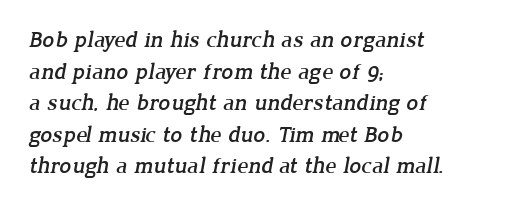
Q: Is the text underlined? A: No.
Q: How is the paragraph aligned? A: Left-aligned.
Q: Is the spacing between letters normal or unusually wide? A: Normal.
Q: Is the spacing between lines tight, normal or loose? A: Normal.
